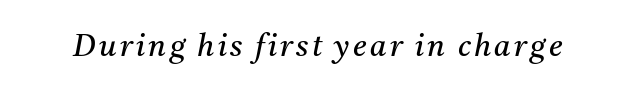
Q: Is the text bold? A: No.
Q: Is the text italic (slanted)? A: Yes, it leans right by about 11 degrees.
Q: Is the typeface a serif or a sans-serif typeface? A: Serif.
Q: Is the text underlined? A: No.
Q: Width (condensed, normal, or wide)? A: Normal.
Q: Stroke contrast? A: Medium.
Q: x-height? A: Medium.
Q: Monospaced? A: No.
